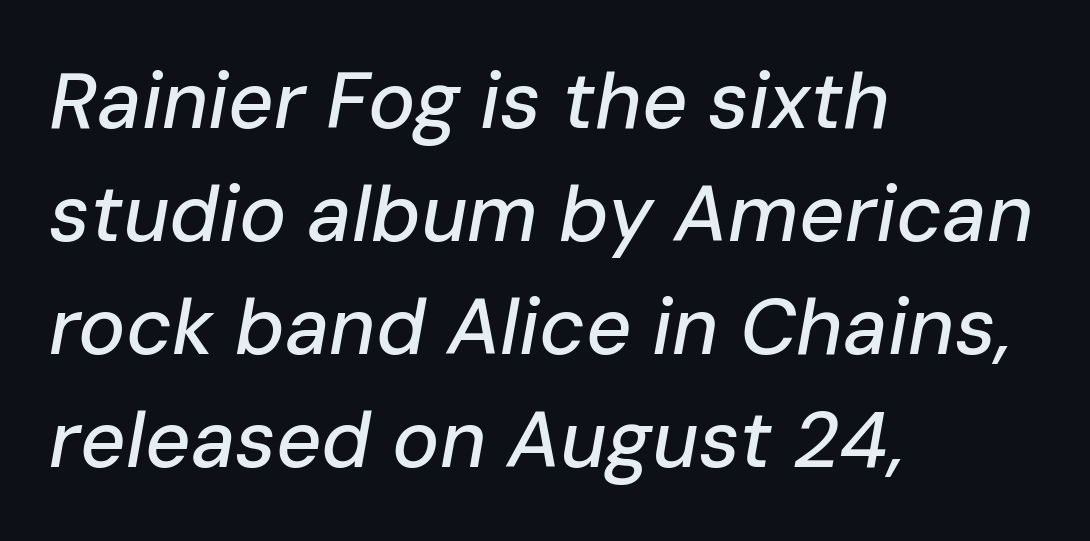
The image shows 79 px text type, italic (leaning right); set left-aligned, normal line spacing (1.43x), normal letter spacing, not underlined; low stroke contrast and a medium x-height.
